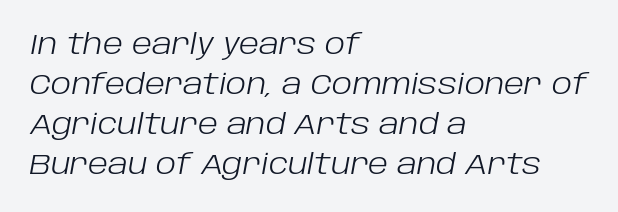
The weight would be labelled regular, book, light, or lighter still. Quick note: underline off. The lines in this sample share a left origin and differ only in where they stop. Looking at the ascenders, they clearly lean.
